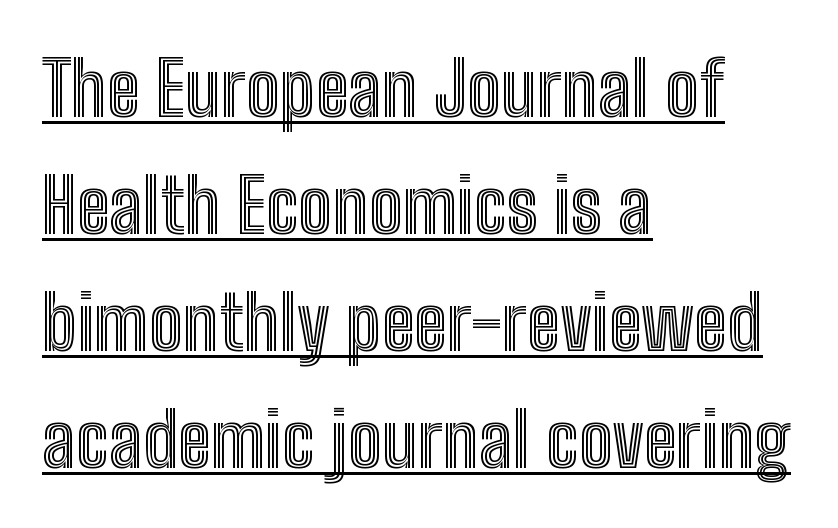
Underlined type. It's the straight-up-and-down kind of type. A typesetter would call this proportional, since set widths differ per character. Inter-character spacing is left at the font's built-in metrics.
